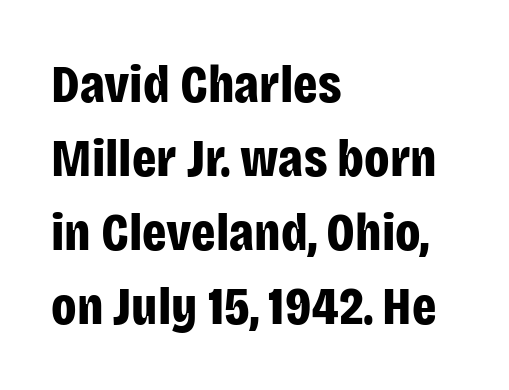
Q: Is the text bold? A: Yes.
Q: Is the text italic (slanted)? A: No, it is upright.
Q: Is the typeface a serif or a sans-serif typeface? A: Sans-serif.
Q: Is the text underlined? A: No.
Q: How is the paragraph aligned? A: Left-aligned.
Q: Is the spacing between letters normal or unusually wide? A: Normal.
Q: Is the spacing between lines tight, normal or loose? A: Normal.
Q: Width (condensed, normal, or wide)? A: Condensed.
Q: Stroke contrast? A: Low.
Q: x-height? A: Large.
Q: Monospaced? A: No.
